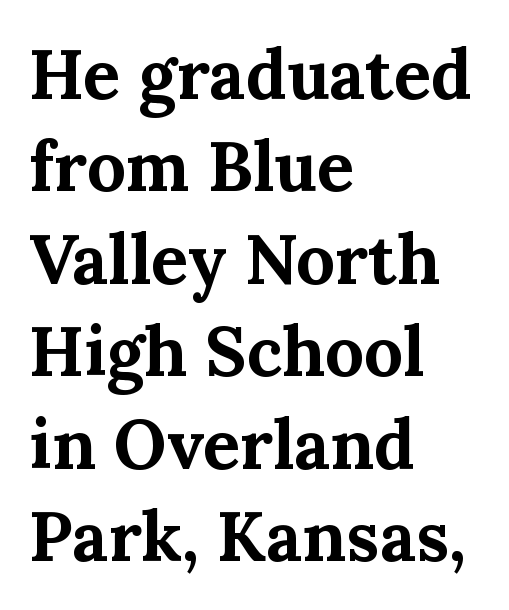
The image shows 69 px bold serif type, upright; set left-aligned, normal line spacing (1.34x), normal letter spacing, not underlined; medium stroke contrast and a medium x-height.
